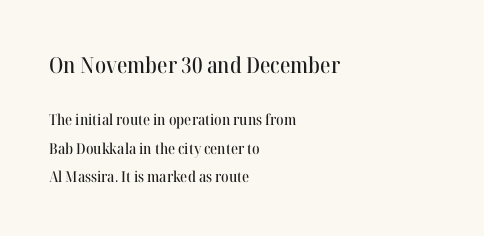
{"italic": "no", "underline": "no", "align": "left", "line_spacing_ratio": 1.89, "letter_spacing": "normal", "letter_spacing_em": 0.0, "larger_block": "first", "size_ratio": 1.47, "glyph_px": 22}
